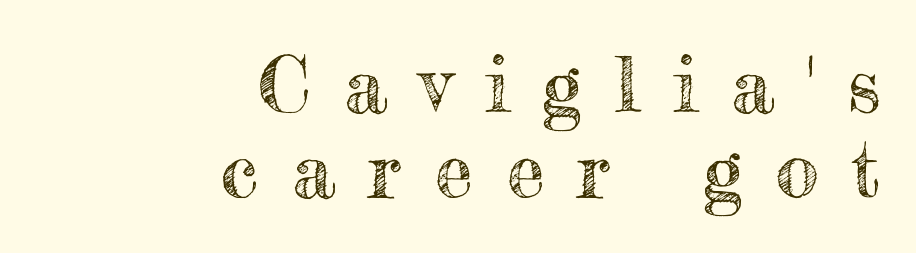
Q: Is the text italic (slanted)? A: No, it is upright.
Q: Is the text underlined? A: No.
Q: How is the paragraph aligned? A: Right-aligned.
Q: Is the spacing between letters normal or unusually wide? A: Unusually wide.
Q: Is the spacing between lines tight, normal or loose? A: Tight.
Q: Width (condensed, normal, or wide)? A: Normal.
Q: x-height? A: Small.
Q: Monospaced? A: No.
